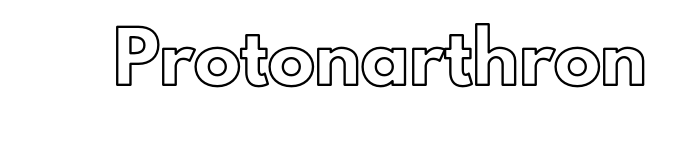
Q: Is the text italic (slanted)? A: No, it is upright.
Q: Is the text underlined? A: No.
Q: Is the spacing between letters normal or unusually wide? A: Normal.
Q: Width (condensed, normal, or wide)? A: Normal.
Q: x-height? A: Small.
Q: Monospaced? A: No.
